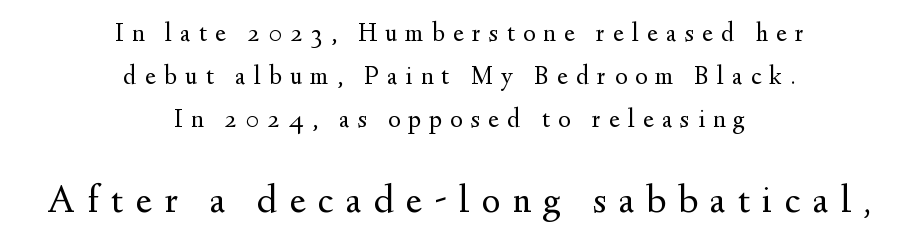
{"serif": "yes", "italic": "no", "bold": "no", "weight": "regular", "width": "normal", "stroke_contrast": "medium", "x_height": "small", "monospaced": "no", "underline": "no", "align": "center", "line_spacing": "normal", "line_spacing_ratio": 1.65, "letter_spacing": "wide", "letter_spacing_em": 0.32, "larger_block": "second", "size_ratio": 1.5, "glyph_px": 39}
